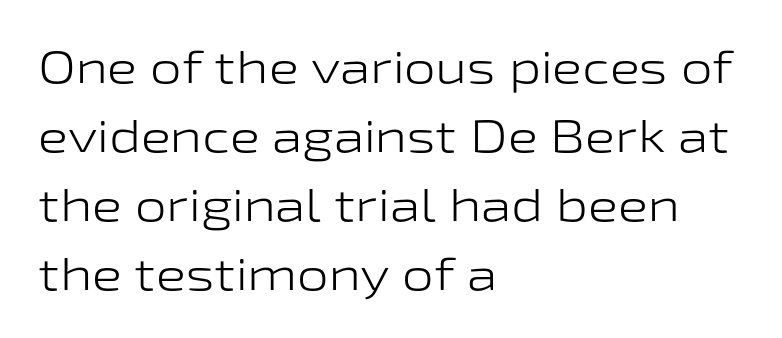
The rendering uses natural spacing where letterforms have individual widths. Has an underline been added? It has not. Is this a sans? Yes — the strokes have no serifs. Leading: standard.
